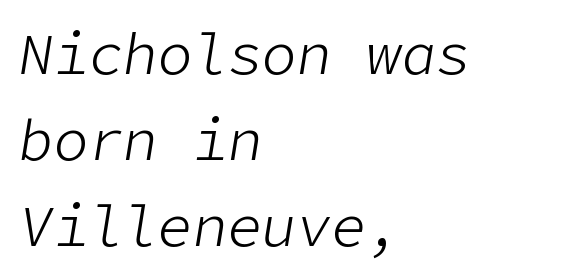
Q: Is the text bold? A: No.
Q: Is the text italic (slanted)? A: Yes, it leans right by about 9 degrees.
Q: Is the text underlined? A: No.
Q: How is the paragraph aligned? A: Left-aligned.
Q: Is the spacing between letters normal or unusually wide? A: Normal.
Q: Is the spacing between lines tight, normal or loose? A: Normal.
Q: Width (condensed, normal, or wide)? A: Normal.
Q: Stroke contrast? A: Low.
Q: x-height? A: Medium.
